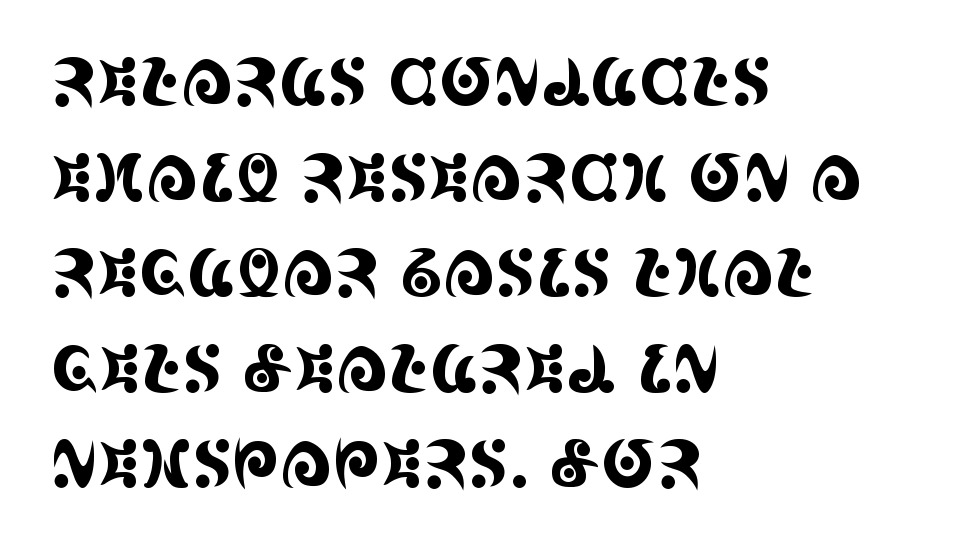
The image shows 65 px condensed serif type, upright; set left-aligned, normal line spacing (1.47x), normal letter spacing, not underlined; a large x-height.
